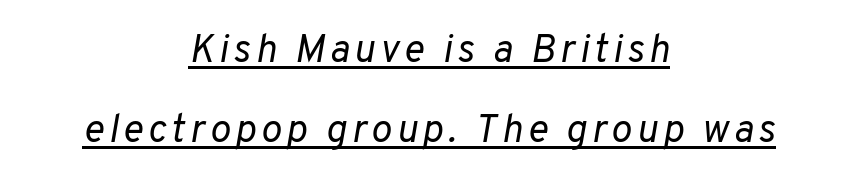
The image shows 39 px regular-weight type, italic (leaning right); set centered, loose line spacing (2.06x), underlined; low stroke contrast and a medium x-height.
